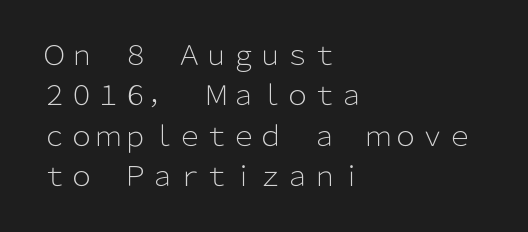
Q: Is the text bold? A: No.
Q: Is the text italic (slanted)? A: No, it is upright.
Q: Is the text underlined? A: No.
Q: How is the paragraph aligned? A: Left-aligned.
Q: Is the spacing between letters normal or unusually wide? A: Normal.
Q: Is the spacing between lines tight, normal or loose? A: Normal.
